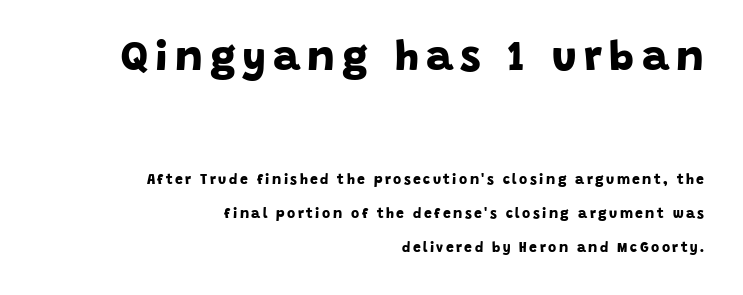
Q: Is the text bold? A: Yes.
Q: Is the typeface a serif or a sans-serif typeface? A: Sans-serif.
Q: Is the text underlined? A: No.
Q: How is the paragraph aligned? A: Right-aligned.
Q: Is the spacing between lines tight, normal or loose? A: Loose.
Q: Which block of text is set in a larger size, the first (top) or the second (bottom)? A: The first (top) one.
Q: Width (condensed, normal, or wide)? A: Normal.
Q: Stroke contrast? A: Low.
Q: x-height? A: Large.
Q: Monospaced? A: No.
